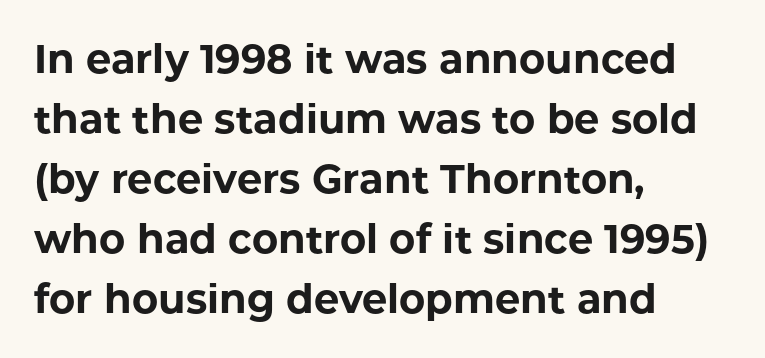
{"serif": "no", "italic": "no", "bold": "yes", "weight": "bold", "width": "normal", "stroke_contrast": "low", "x_height": "medium", "monospaced": "no", "underline": "no", "align": "left", "line_spacing": "normal", "line_spacing_ratio": 1.5, "letter_spacing": "normal", "letter_spacing_em": 0.0, "glyph_px": 40}
